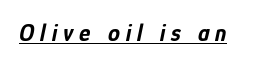
{"italic": "yes", "lean": "right", "slant_degrees": 12, "bold": "yes", "underline": "yes", "letter_spacing": "wide", "letter_spacing_em": 0.25, "glyph_px": 24}
